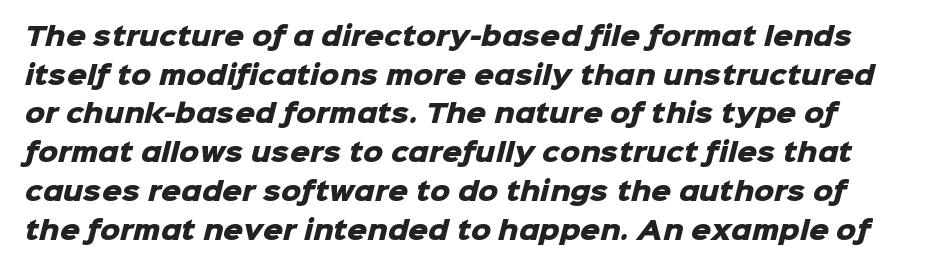
Q: Is the text bold? A: Yes.
Q: Is the text underlined? A: No.
Q: Is the spacing between letters normal or unusually wide? A: Normal.
Q: Is the spacing between lines tight, normal or loose? A: Normal.
